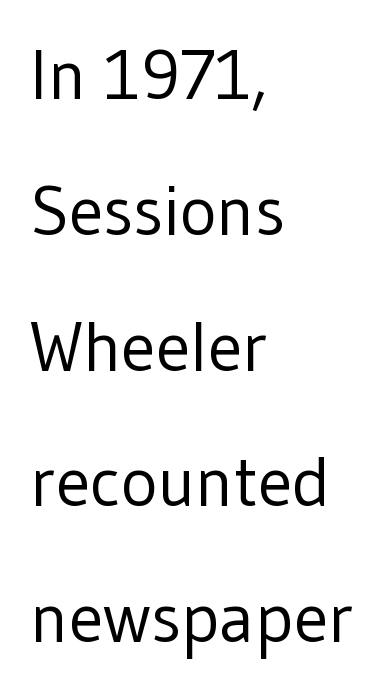
The image shows 70 px regular-weight sans-serif type, upright; set left-aligned, loose line spacing (1.94x), normal letter spacing, not underlined; low stroke contrast and a medium x-height.
